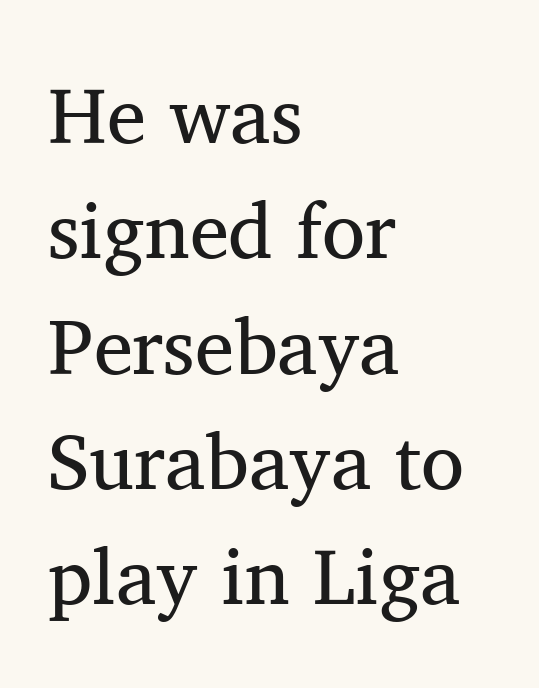
Stems here are at most as thick as an everyday book face. I'd call this a serif setting — the letters wear small feet. The rendering anchors every line to the left-hand side. These lines are rendered in a variable-pitch font. Tracking value appears to be zero — textbook default spacing.
